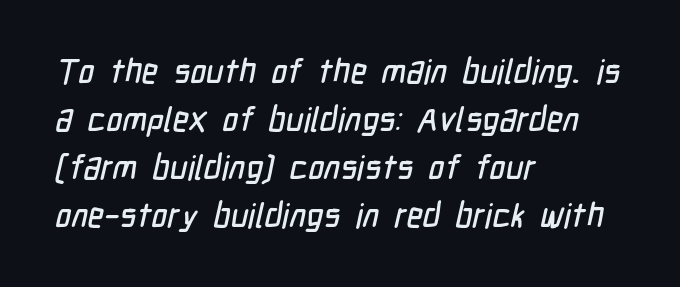
The image shows 34 px condensed sans-serif type; set left-aligned, normal line spacing (1.41x), normal letter spacing, not underlined; low stroke contrast and a medium x-height.
